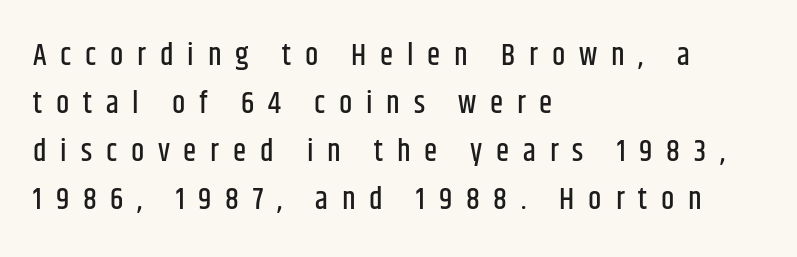
{"serif": "no", "italic": "no", "width": "condensed", "stroke_contrast": "low", "x_height": "large", "monospaced": "no", "underline": "no", "align": "left", "line_spacing": "normal", "line_spacing_ratio": 1.6, "letter_spacing": "wide", "letter_spacing_em": 0.46, "glyph_px": 30}
